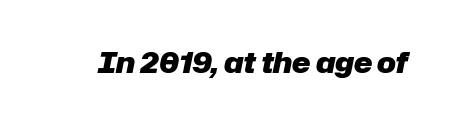
The image shows 28 px heavy type, italic (leaning right); set normal letter spacing, not underlined; low stroke contrast and a medium x-height.
